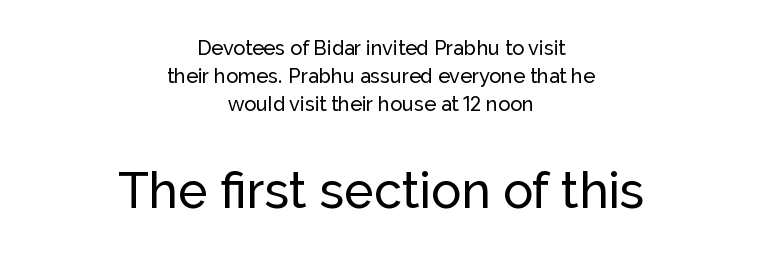
Q: Is the text italic (slanted)? A: No, it is upright.
Q: Is the typeface a serif or a sans-serif typeface? A: Sans-serif.
Q: Is the text underlined? A: No.
Q: How is the paragraph aligned? A: Centered.
Q: Is the spacing between letters normal or unusually wide? A: Normal.
Q: Is the spacing between lines tight, normal or loose? A: Normal.
Q: Which block of text is set in a larger size, the first (top) or the second (bottom)? A: The second (bottom) one.
Q: Width (condensed, normal, or wide)? A: Normal.
Q: Stroke contrast? A: Low.
Q: x-height? A: Medium.
Q: Monospaced? A: No.
